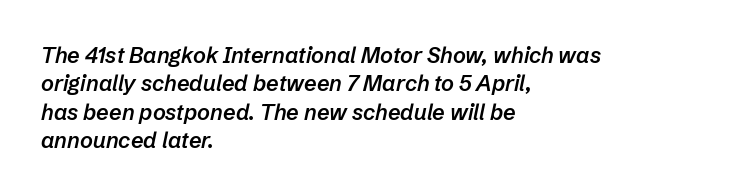
The image shows 22 px text type, italic (leaning right); set left-aligned, normal line spacing (1.29x), normal letter spacing, not underlined.
